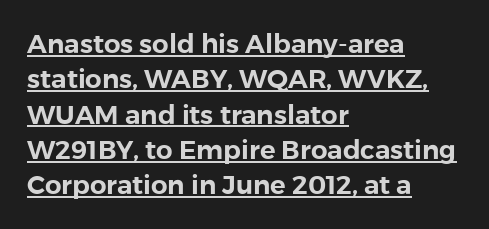
Somebody hit Ctrl+U on this one — the words are underlined. Line spacing here is normal. Tracking here is standard; glyphs follow each other at the usual distance. The axis of the letterforms is exactly vertical.
